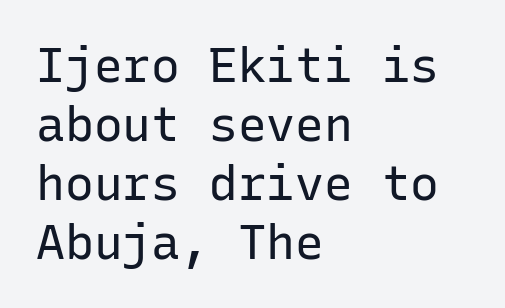
Q: Is the text bold? A: No.
Q: Is the text italic (slanted)? A: No, it is upright.
Q: Is the typeface a serif or a sans-serif typeface? A: Sans-serif.
Q: Is the text underlined? A: No.
Q: How is the paragraph aligned? A: Left-aligned.
Q: Is the spacing between letters normal or unusually wide? A: Normal.
Q: Width (condensed, normal, or wide)? A: Normal.
Q: Stroke contrast? A: Low.
Q: x-height? A: Medium.
Q: Monospaced? A: Yes.
